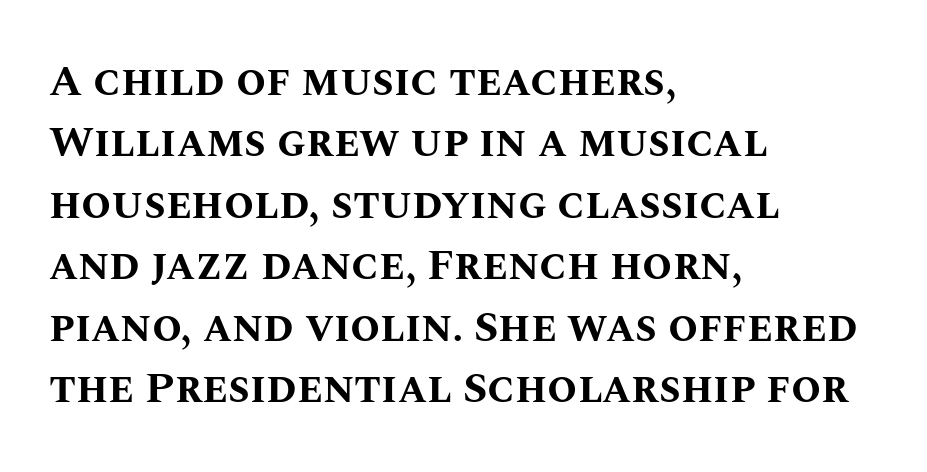
The letters are bold, with thick, heavy strokes. You can tell it's not italic because the verticals are truly vertical. Descender tails drop into unmarked territory. The rag falls on the right side of this text block. Successive baselines arrive at the customary interval. The passage shown has conventional tracking throughout.
